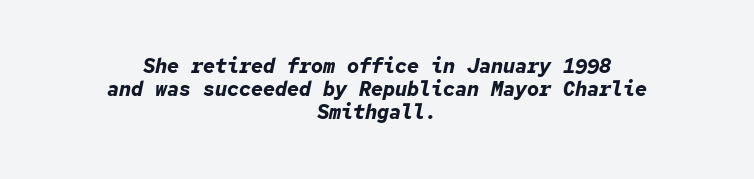
The image shows 20 px bold type, italic (leaning right); set centered, line spacing 1.16x, normal letter spacing, not underlined.
